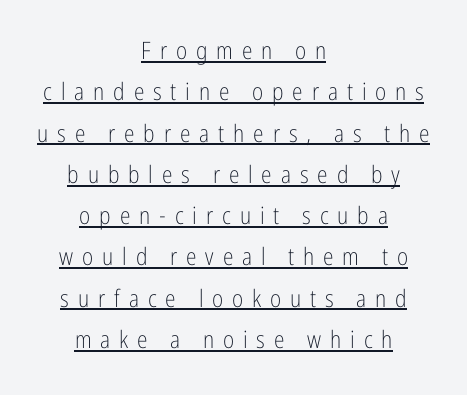
On a weight scale, this lands at 450 or below. The rag falls on both sides of this text block equally. Tracking here is generous; glyphs stand well apart from one another. If you drew a line through each stem, it would be perfectly vertical. In designer terms, the underline attribute is active on this setting.
